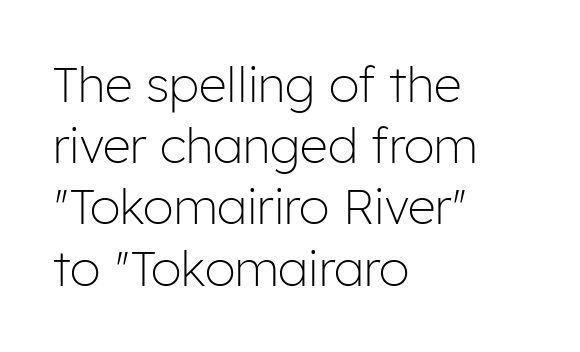
A normal amount of white space separates one row of letters from the next. Underlining? Definitely not there. The weight tops out at a normal text grade. The lettering stays uniformly vertical, giving the passage a roman look. This sample is left-justified, so line endings fall wherever the words run out. Default kerning and tracking; the words read as compact shapes.
